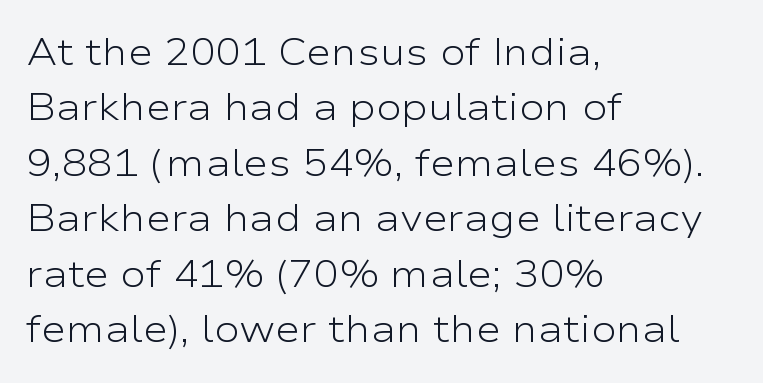
{"serif": "no", "italic": "no", "bold": "no", "weight": "light", "width": "wide", "stroke_contrast": "low", "x_height": "medium", "monospaced": "no", "underline": "no", "align": "left", "line_spacing": "normal", "line_spacing_ratio": 1.46, "letter_spacing": "normal", "letter_spacing_em": 0.0, "glyph_px": 38}
